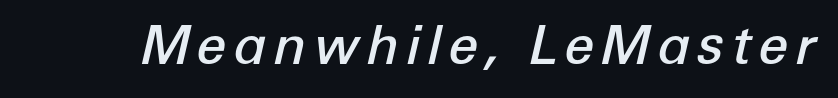
The glyphs have the mass of a demibold cut, below bold. Letters rest on an invisible, unmarked baseline. Posture: slanted. The letters advance in unequal steps, a hallmark of proportional type.
